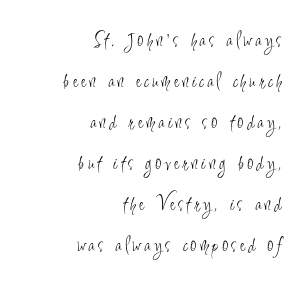
This is not heavy type; no bold has been used. Alignment: flush right. The foot of each line stays bare and open.
